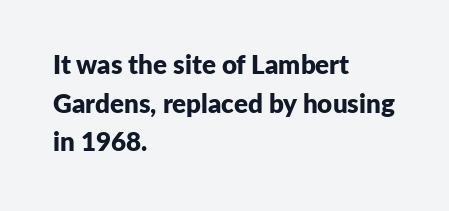
Leading: standard. Glyph-to-glyph distance matches everyday printed text. The face used here has the dense, thick strokes of a bold. These lines stack with their left ends in a neat column.
